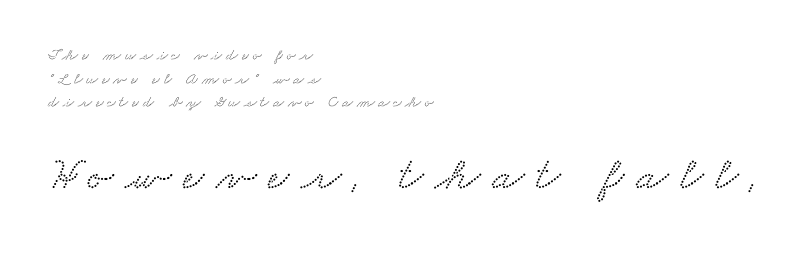
Evenly set lines give the paragraph a standard silhouette. The face used here is rendered with a markedly widened letterfit. Visually, the bottom section dominates because its glyphs are scaled up. A typesetter would call this proportional, since set widths differ per character.
